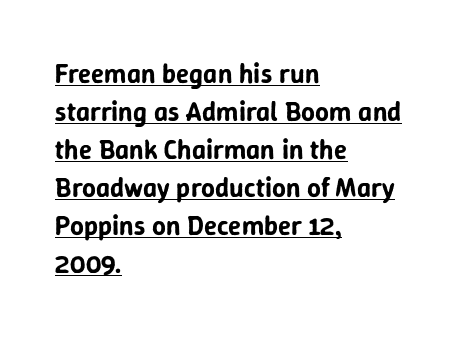
The paragraph shown leans on its left margin. There is no visible air inserted between adjacent glyphs. Honestly, the row spacing looks completely unremarkable. The letters stand straight up with perfectly vertical stems. The words here are underlined.
